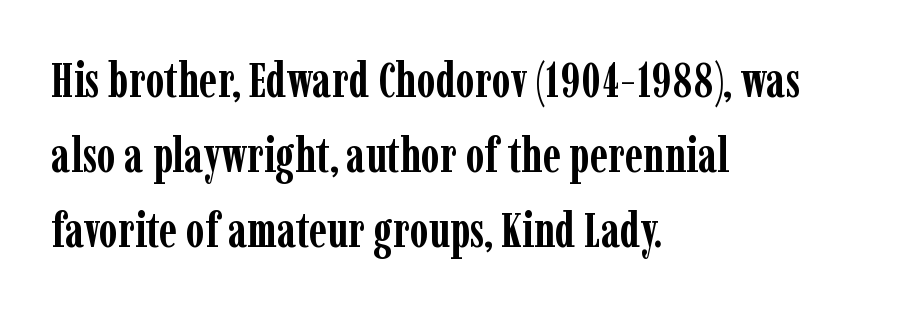
The image shows 48 px semibold, condensed serif type, upright; set left-aligned, normal line spacing (1.56x), normal letter spacing, not underlined; low stroke contrast and a medium x-height.
